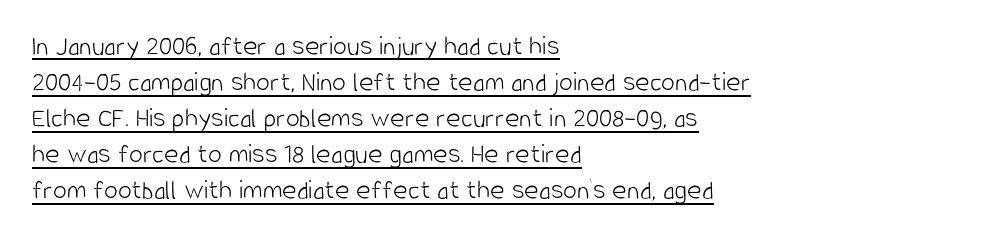
The image shows 28 px light, condensed sans-serif type, upright; set left-aligned, normal line spacing (1.29x), normal letter spacing, underlined; low stroke contrast and a large x-height.
